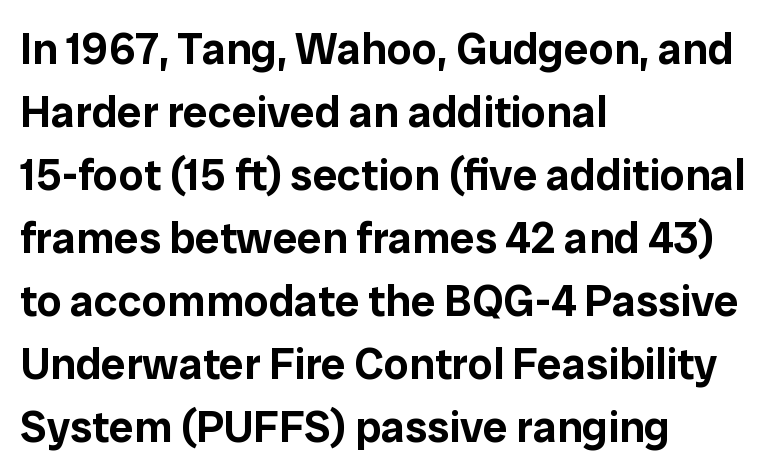
{"serif": "no", "italic": "no", "width": "normal", "stroke_contrast": "low", "x_height": "medium", "monospaced": "no", "underline": "no", "align": "left", "line_spacing": "normal", "line_spacing_ratio": 1.43, "letter_spacing": "normal", "letter_spacing_em": 0.0, "glyph_px": 44}
